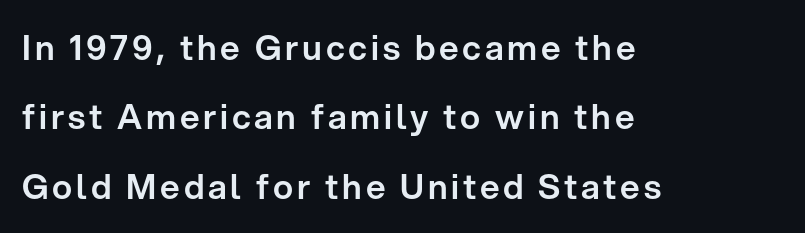
{"serif": "no", "italic": "no", "width": "normal", "stroke_contrast": "low", "x_height": "medium", "monospaced": "no", "underline": "no", "align": "left", "line_spacing": "loose", "line_spacing_ratio": 2.04, "glyph_px": 34}
